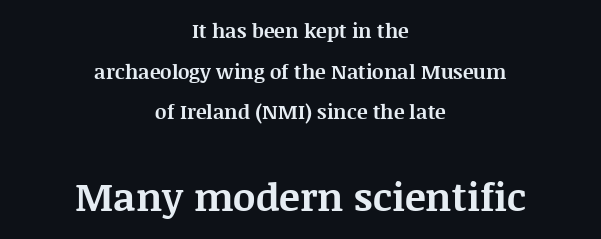
The image shows 39 px bold serif type, upright; set centered, loose line spacing (2.03x), normal letter spacing, not underlined; the second (bottom) block is 1.95x larger; medium stroke contrast and a large x-height.
